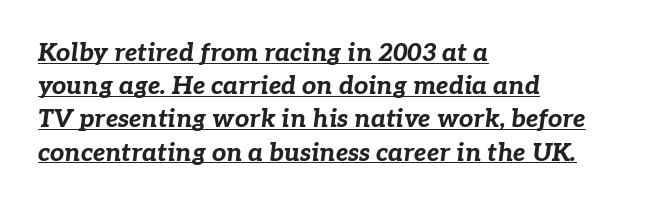
{"italic": "yes", "lean": "right", "slant_degrees": 7, "bold": "yes", "underline": "yes", "align": "left", "line_spacing": "normal", "line_spacing_ratio": 1.33, "letter_spacing": "normal", "letter_spacing_em": 0.0, "glyph_px": 25}
